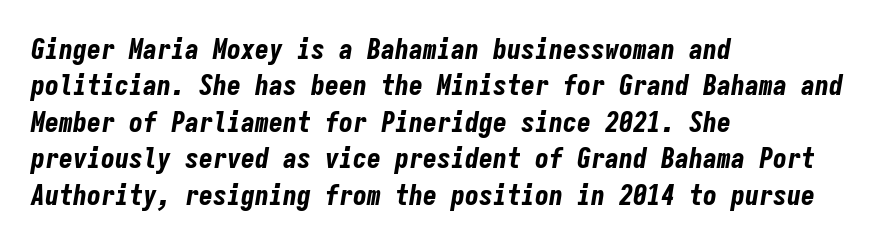
This is heavy type, rendered in bold. The rendering uses a moderate line-height, typical for paragraphs. The glyphs look as if they've been sheared to an angle. Check under the words: just untouched page. Default kerning and tracking; the words read as compact shapes.
